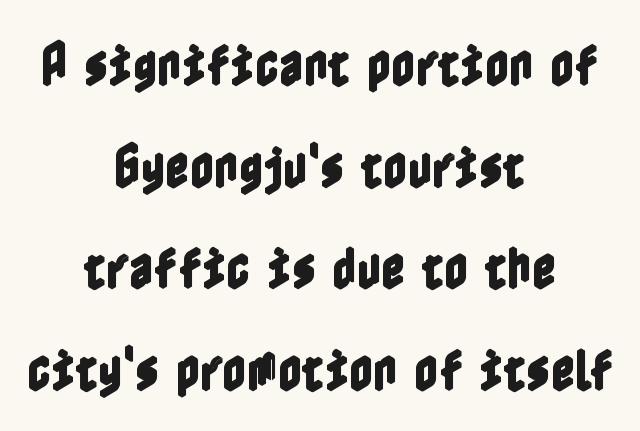
The image shows 47 px condensed type, upright; set centered, loose line spacing (2.16x), normal letter spacing, not underlined; a medium x-height.
